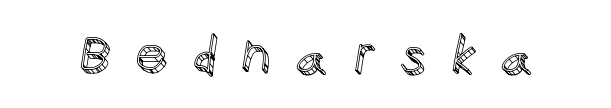
The specimen omits any rule beneath the text block's lines. Character widths vary here, with narrow letters taking less room than wide ones. Does extra space separate the letters? Yes, quite a lot of it.
